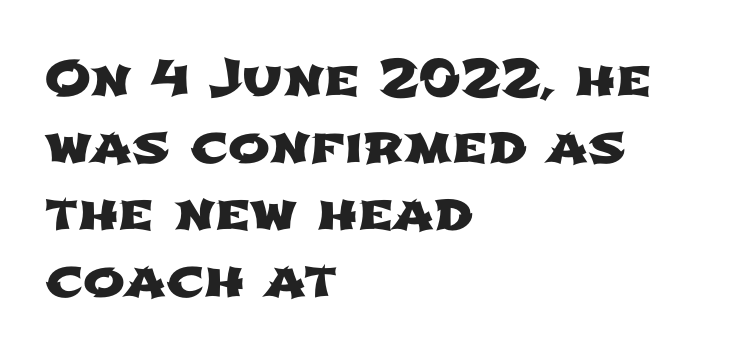
Q: Is the typeface a serif or a sans-serif typeface? A: Sans-serif.
Q: Is the text underlined? A: No.
Q: How is the paragraph aligned? A: Left-aligned.
Q: Is the spacing between letters normal or unusually wide? A: Normal.
Q: Is the spacing between lines tight, normal or loose? A: Normal.
Q: Width (condensed, normal, or wide)? A: Wide.
Q: Stroke contrast? A: Low.
Q: x-height? A: Medium.
Q: Monospaced? A: No.
